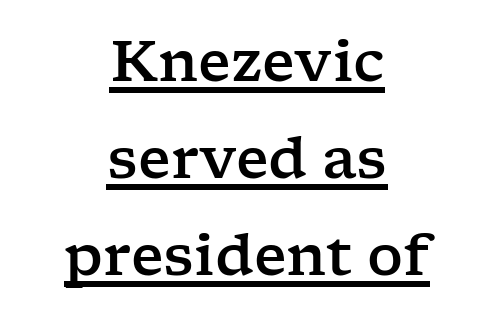
Ascenders rise straight up at ninety degrees. Somebody hit Ctrl+U on this one — the words are underlined. You could not count columns in this text — the font is proportionally spaced. Letter spacing: default. The characters display serif detailing at their extremities.
